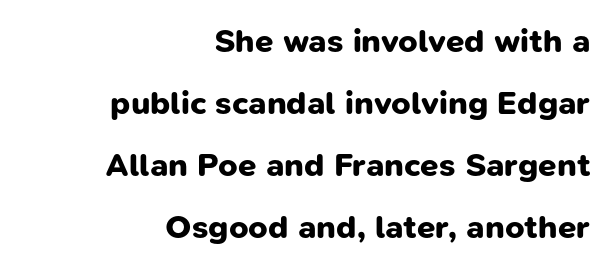
The image shows 33 px bold sans-serif type; set right-aligned, line spacing 1.88x, normal letter spacing, not underlined; low stroke contrast and a medium x-height.
